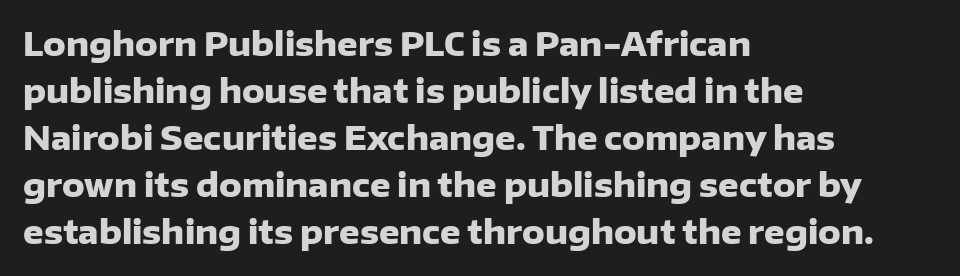
The image shows 32 px heavy sans-serif type, upright; set left-aligned, normal line spacing (1.47x), normal letter spacing, not underlined; low stroke contrast and a medium x-height.
